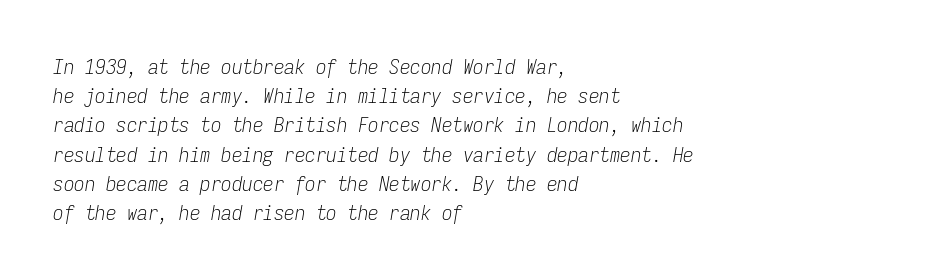
{"italic": "yes", "lean": "right", "slant_degrees": 9, "bold": "no", "underline": "no", "align": "left", "line_spacing": "normal", "line_spacing_ratio": 1.39, "letter_spacing": "normal", "letter_spacing_em": 0.0, "glyph_px": 21}
